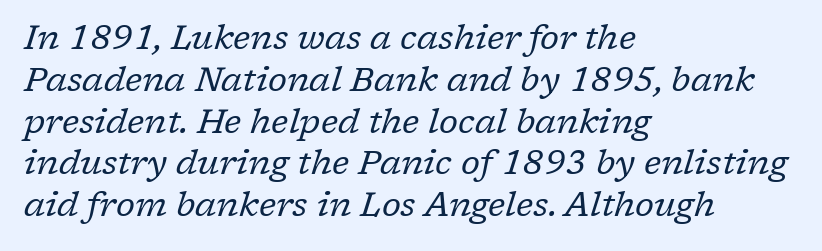
A typesetter would call this proportional, since set widths differ per character. Layout note: lines flush left. Italic? Definitely — the glyphs are oblique. Decoration check: the copy has no underline. The designer went with a serif here, giving each stem small feet. The weight would be labelled regular, book, light, or lighter still.
